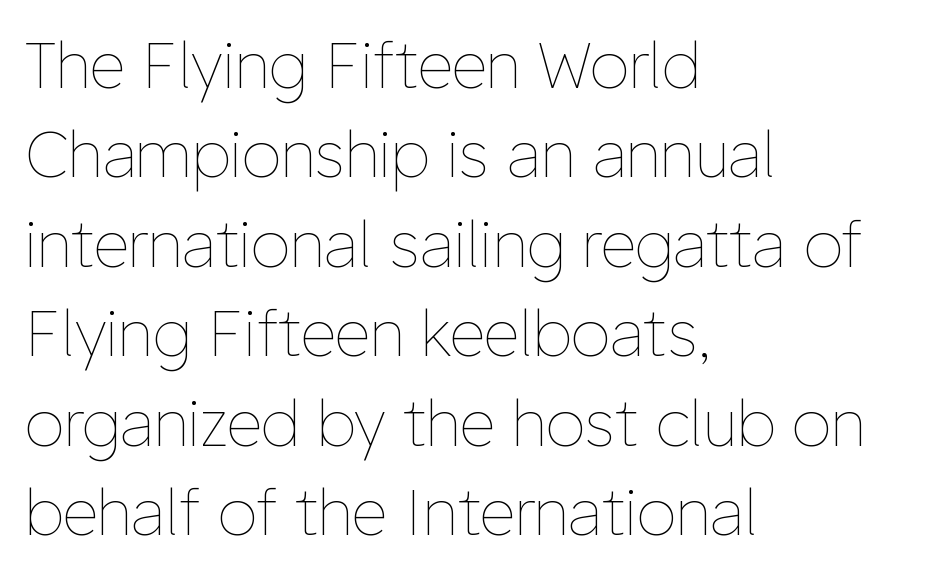
The image shows 63 px thin type, upright; set left-aligned, normal line spacing (1.42x), normal letter spacing, not underlined; low stroke contrast and a medium x-height.
